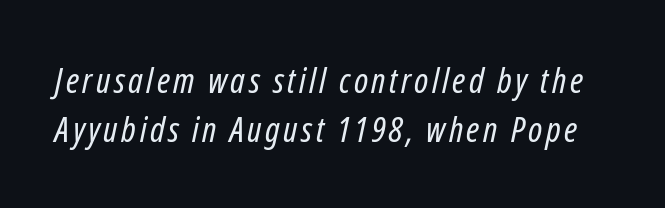
The rendering uses a moderate line-height, typical for paragraphs. The weight would be labelled regular, book, light, or lighter still. Each letter keeps its own natural width here, so spacing adapts to shape. The zone under the glyphs is completely vacant.
